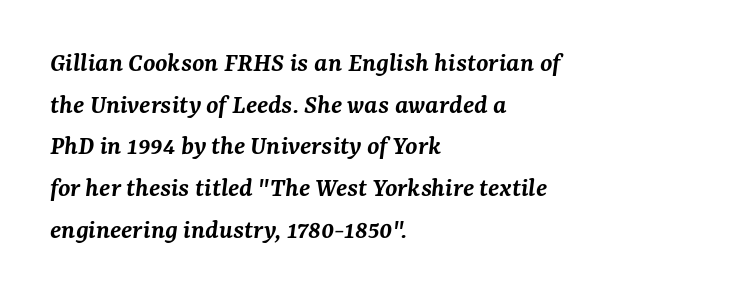
{"serif": "yes", "italic": "yes", "lean": "right", "slant_degrees": 7, "bold": "semi", "weight": "semibold", "width": "normal", "stroke_contrast": "medium", "x_height": "medium", "monospaced": "no", "underline": "no", "align": "left", "line_spacing": "normal", "line_spacing_ratio": 1.49, "letter_spacing": "normal", "letter_spacing_em": 0.0, "glyph_px": 28}
